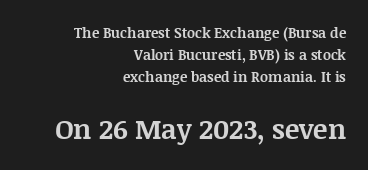
The image shows 27 px bold type, upright; set right-aligned, normal line spacing (1.56x), normal letter spacing, not underlined; the second (bottom) block is 1.93x larger.
